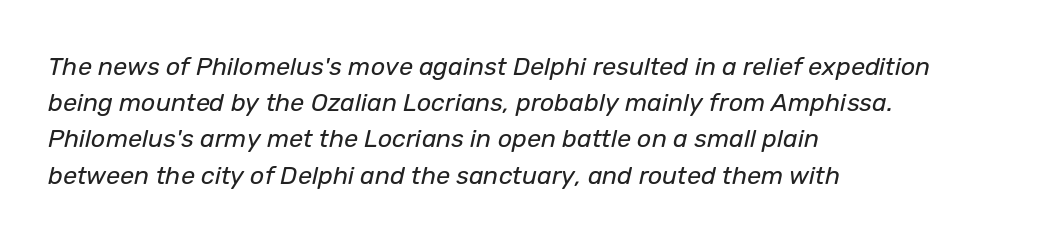
{"italic": "yes", "lean": "right", "slant_degrees": 12, "bold": "no", "underline": "no", "align": "left", "line_spacing": "normal", "line_spacing_ratio": 1.45, "letter_spacing": "normal", "letter_spacing_em": 0.0, "glyph_px": 25}
